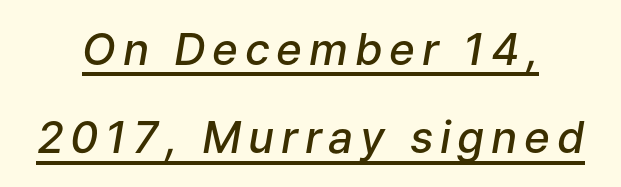
The image shows 44 px semibold type, italic (leaning right); set loose line spacing (2.01x), underlined; low stroke contrast and a medium x-height.
